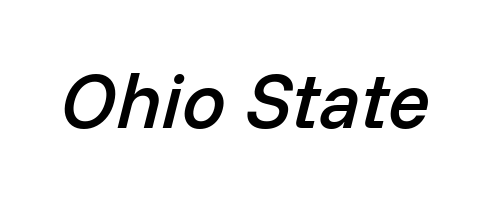
How heavy is the stroke? Medium-heavy — a semibold, shy of bold. Unmarked baselines from the first word to the last. Think of a printed novel: that variable character pitch is what you see here. Students, note that the glyphs here touch the page at normal intervals. Looking at the ascenders, they clearly lean.
